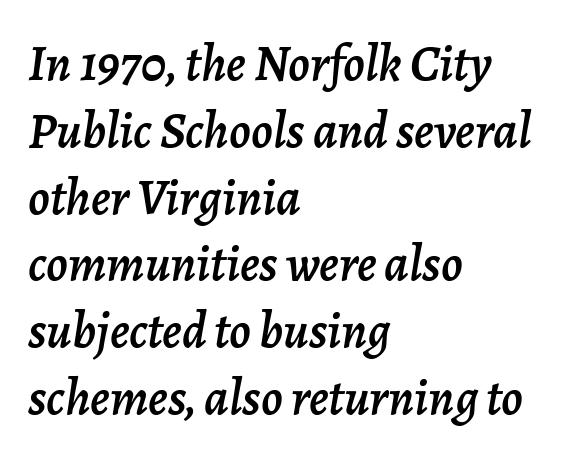
{"italic": "yes", "lean": "right", "slant_degrees": 7, "width": "normal", "stroke_contrast": "low", "x_height": "medium", "monospaced": "no", "underline": "no", "align": "left", "line_spacing": "normal", "line_spacing_ratio": 1.31, "letter_spacing": "normal", "letter_spacing_em": 0.0, "glyph_px": 51}
